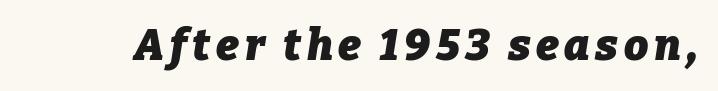
Q: Is the text bold? A: Yes.
Q: Is the text italic (slanted)? A: Yes, it leans right by about 9 degrees.
Q: Is the text underlined? A: No.
Q: Width (condensed, normal, or wide)? A: Normal.
Q: Stroke contrast? A: Low.
Q: x-height? A: Medium.
Q: Monospaced? A: No.
